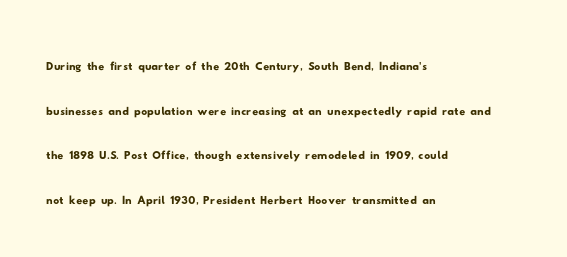
{"serif": "no", "width": "wide", "stroke_contrast": "low", "x_height": "small", "monospaced": "no", "underline": "no", "align": "left", "line_spacing": "normal", "line_spacing_ratio": 1.49, "letter_spacing": "normal", "letter_spacing_em": 0.0, "glyph_px": 30}
